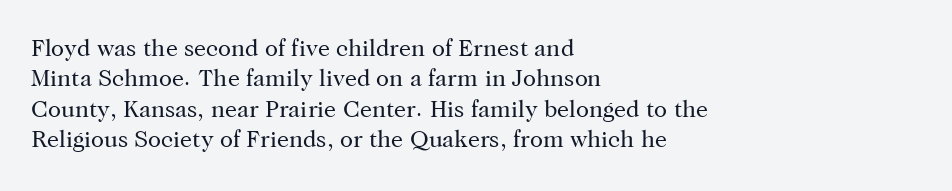
Q: Is the text bold? A: No.
Q: Is the text italic (slanted)? A: No, it is upright.
Q: Is the text underlined? A: No.
Q: How is the paragraph aligned? A: Left-aligned.
Q: Is the spacing between letters normal or unusually wide? A: Normal.
Q: Is the spacing between lines tight, normal or loose? A: Normal.
